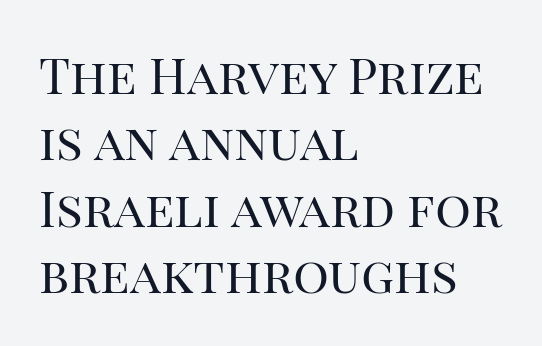
The rendering uses natural spacing where letterforms have individual widths. The rendering keeps characters at their native spacing. The rendering anchors every line to the left-hand side. No heavy texture on the line: the type isn't bold. Does the lettering tilt? It doesn't — this is upright. Stroke terminals: seriffed.
